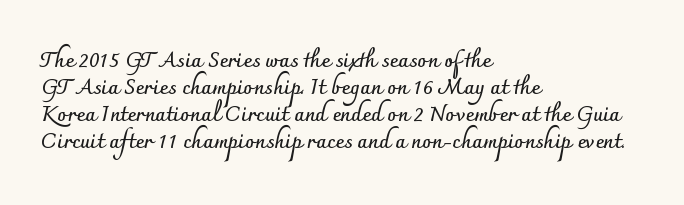
Q: Is the text bold? A: Yes.
Q: Is the text italic (slanted)? A: Yes.
Q: Is the text underlined? A: No.
Q: How is the paragraph aligned? A: Left-aligned.
Q: Is the spacing between letters normal or unusually wide? A: Normal.
Q: Is the spacing between lines tight, normal or loose? A: Normal.
